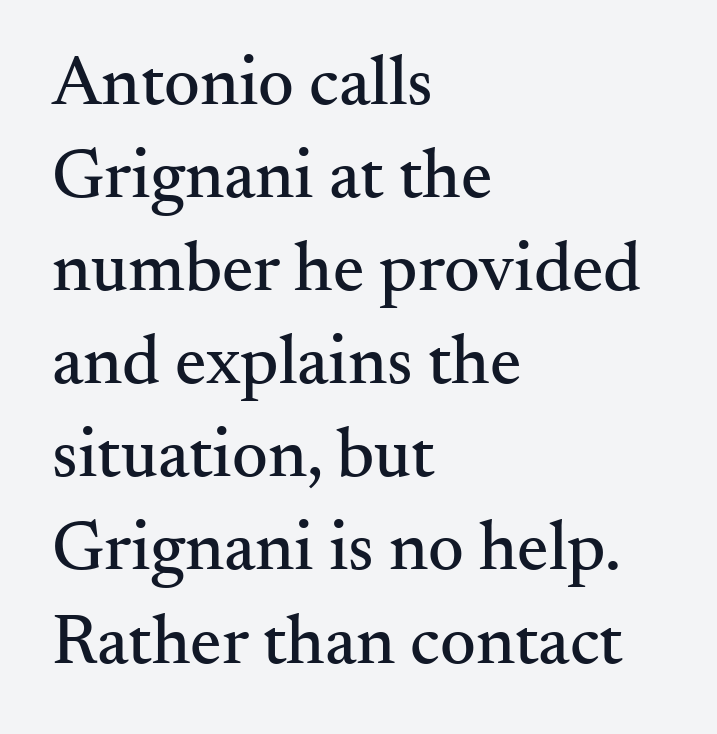
{"serif": "yes", "italic": "no", "width": "normal", "stroke_contrast": "medium", "x_height": "small", "monospaced": "no", "underline": "no", "align": "left", "line_spacing": "normal", "line_spacing_ratio": 1.33, "letter_spacing": "normal", "letter_spacing_em": 0.0, "glyph_px": 70}
